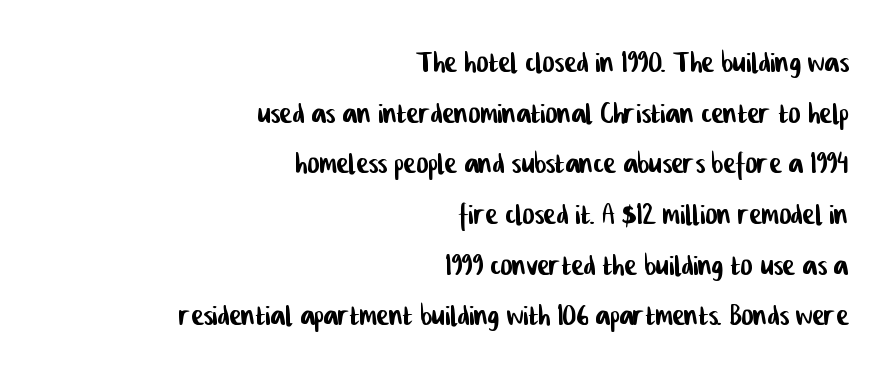
{"serif": "no", "width": "condensed", "stroke_contrast": "low", "x_height": "medium", "monospaced": "no", "underline": "no", "align": "right", "line_spacing": "normal", "line_spacing_ratio": 1.37, "letter_spacing": "normal", "letter_spacing_em": 0.0, "glyph_px": 37}
